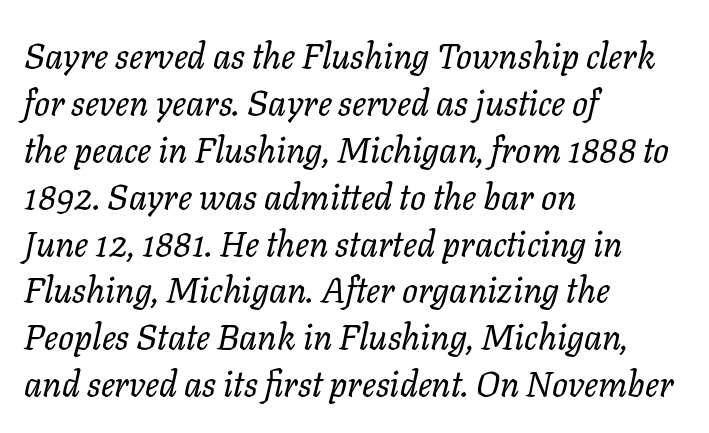
Q: Is the text bold? A: No.
Q: Is the text italic (slanted)? A: Yes, it leans right by about 11 degrees.
Q: Is the text underlined? A: No.
Q: How is the paragraph aligned? A: Left-aligned.
Q: Is the spacing between letters normal or unusually wide? A: Normal.
Q: Is the spacing between lines tight, normal or loose? A: Normal.
Q: Width (condensed, normal, or wide)? A: Normal.
Q: Stroke contrast? A: Low.
Q: x-height? A: Medium.
Q: Monospaced? A: No.
